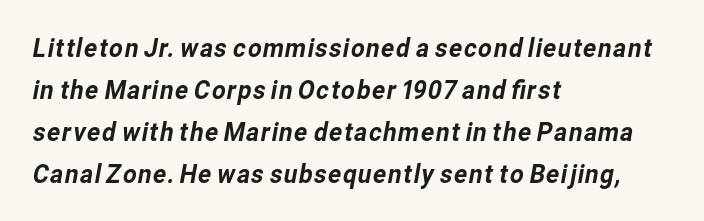
Regular leading. These lines are set flush left with a ragged right edge. The line texture is even and compact thanks to regular tracking. The area under the type is left untouched.
